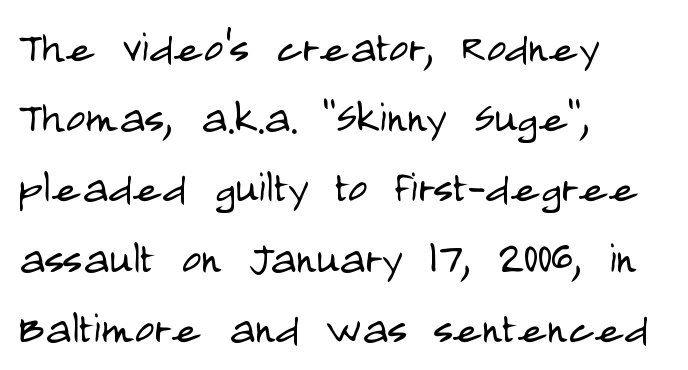
How would I describe the line gaps? Plain and ordinary. Posture: upright roman. Only glyphs here, with clear space below each row. Letter spacing: default.
